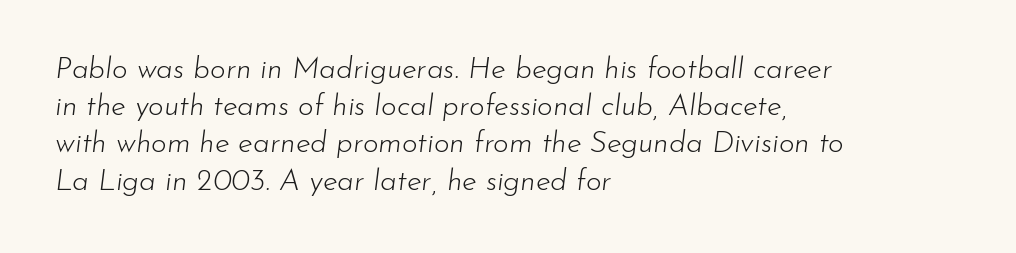
The image shows 30 px light type, italic (leaning right); set left-aligned, line spacing 1.24x, normal letter spacing, not underlined; low stroke contrast and a small x-height.
